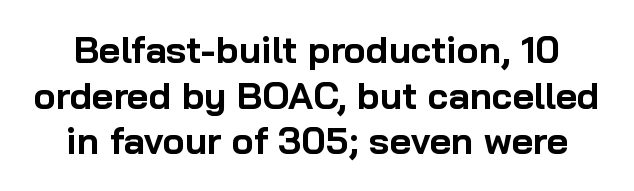
Q: Is the text bold? A: Yes.
Q: Is the text italic (slanted)? A: No, it is upright.
Q: Is the typeface a serif or a sans-serif typeface? A: Sans-serif.
Q: Is the text underlined? A: No.
Q: Is the spacing between letters normal or unusually wide? A: Normal.
Q: Width (condensed, normal, or wide)? A: Normal.
Q: Stroke contrast? A: Low.
Q: x-height? A: Medium.
Q: Monospaced? A: No.
